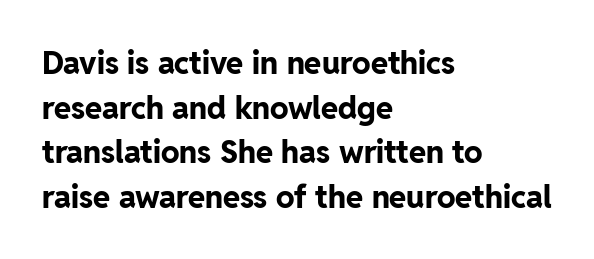
The glyphs are unaccompanied by any horizontal stroke below them. You could call the tracking neutral — neither tight nor loose. Stroke thickness is high; the sample reads as a true bold. Italic? Not at all — the glyphs are vertical. The face used here is proportionally spaced, like ordinary book or web type.
